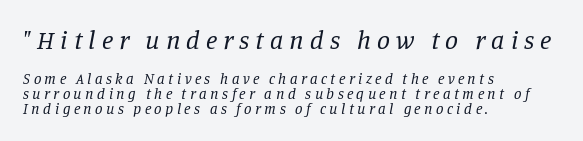
{"italic": "yes", "lean": "right", "slant_degrees": 11, "bold": "no", "underline": "no", "align": "left", "line_spacing": "tight", "line_spacing_ratio": 0.98, "letter_spacing": "wide", "letter_spacing_em": 0.23, "larger_block": "first", "size_ratio": 1.73, "glyph_px": 26}
